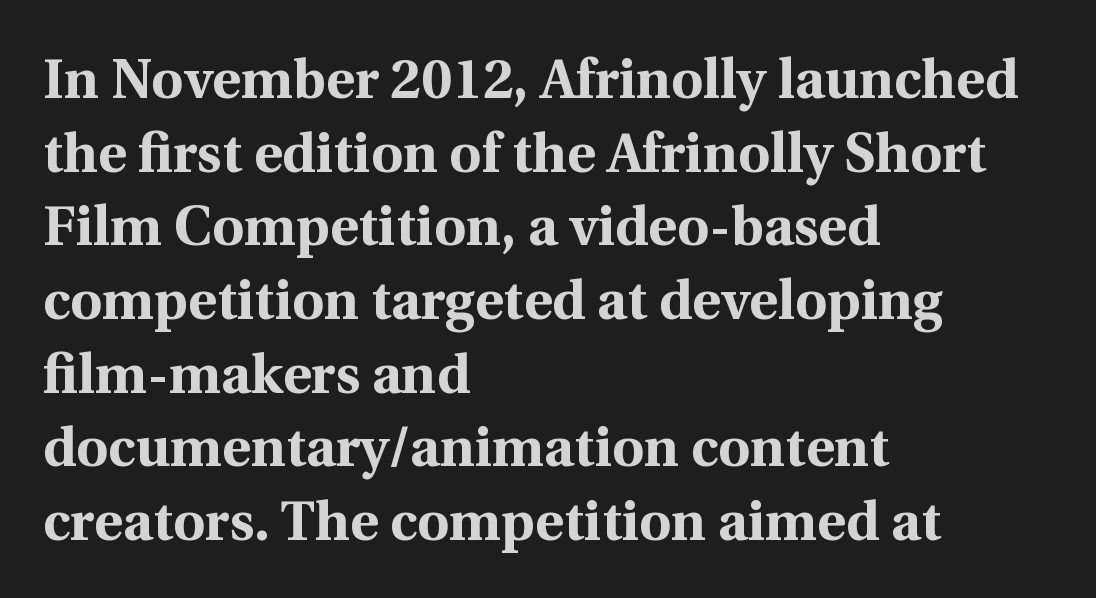
Q: Is the text bold? A: Yes.
Q: Is the text italic (slanted)? A: No, it is upright.
Q: Is the typeface a serif or a sans-serif typeface? A: Serif.
Q: Is the text underlined? A: No.
Q: How is the paragraph aligned? A: Left-aligned.
Q: Is the spacing between letters normal or unusually wide? A: Normal.
Q: Is the spacing between lines tight, normal or loose? A: Normal.
Q: Width (condensed, normal, or wide)? A: Normal.
Q: x-height? A: Medium.
Q: Monospaced? A: No.
